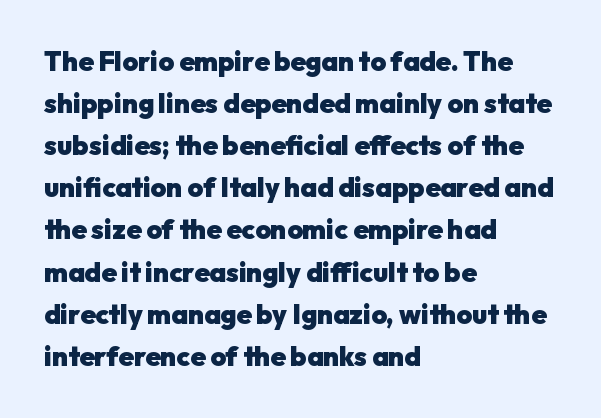
Nothing unusual about the tracking: characters are spaced as the font intends. Layout note: lines flush left. Does the lettering tilt? It doesn't — this is upright. The characters look thick and weighty, a clear bold. If you measured baseline to baseline, you'd find a middling distance. Underlining? Definitely not there.
